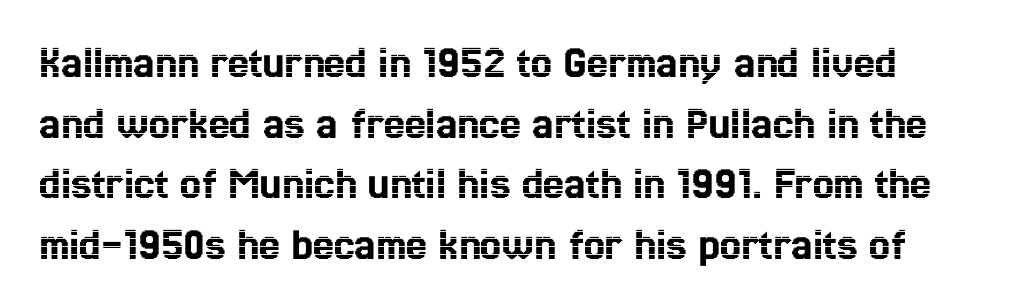
Q: Is the text italic (slanted)? A: No, it is upright.
Q: Is the text underlined? A: No.
Q: Is the spacing between letters normal or unusually wide? A: Normal.
Q: Is the spacing between lines tight, normal or loose? A: Normal.
Q: Width (condensed, normal, or wide)? A: Condensed.
Q: x-height? A: Medium.
Q: Monospaced? A: No.
